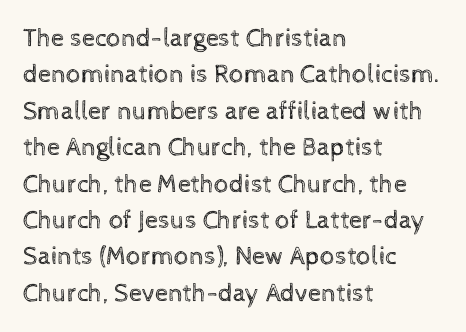
Short and long lines alike share a common starting point at left. The typeface has the unassuming heft of standard copy or less. Is the letter spacing exaggerated? No — it looks like the ordinary default. Has an underline been added? It has not. Posture: vertical.
